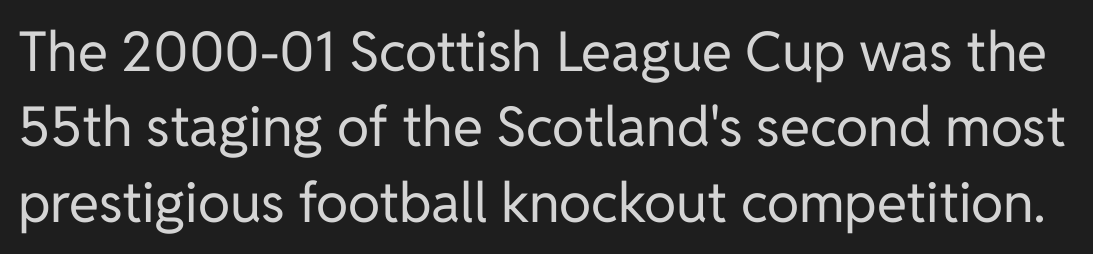
Q: Is the text bold? A: No.
Q: Is the text italic (slanted)? A: No, it is upright.
Q: Is the typeface a serif or a sans-serif typeface? A: Sans-serif.
Q: Is the text underlined? A: No.
Q: Is the spacing between letters normal or unusually wide? A: Normal.
Q: Is the spacing between lines tight, normal or loose? A: Normal.
Q: Width (condensed, normal, or wide)? A: Normal.
Q: Stroke contrast? A: Low.
Q: x-height? A: Medium.
Q: Monospaced? A: No.
